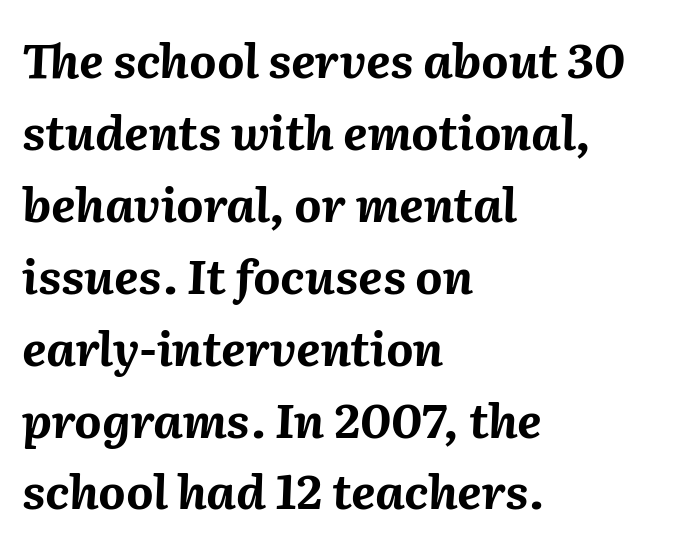
{"italic": "yes", "lean": "right", "slant_degrees": 2, "bold": "yes", "weight": "bold", "width": "normal", "stroke_contrast": "medium", "x_height": "medium", "monospaced": "no", "underline": "no", "align": "left", "line_spacing": "normal", "line_spacing_ratio": 1.53, "letter_spacing": "normal", "letter_spacing_em": 0.0, "glyph_px": 47}
